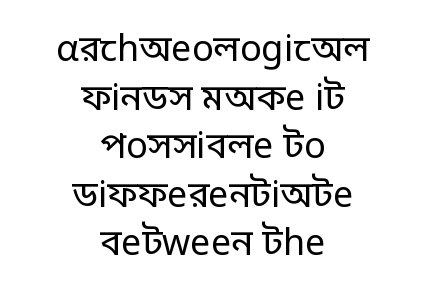
Q: Is the text bold? A: No.
Q: Is the text italic (slanted)? A: No, it is upright.
Q: Is the typeface a serif or a sans-serif typeface? A: Sans-serif.
Q: Is the text underlined? A: No.
Q: How is the paragraph aligned? A: Centered.
Q: Is the spacing between letters normal or unusually wide? A: Normal.
Q: Is the spacing between lines tight, normal or loose? A: Normal.
Q: Width (condensed, normal, or wide)? A: Normal.
Q: Stroke contrast? A: Low.
Q: x-height? A: Large.
Q: Monospaced? A: No.
